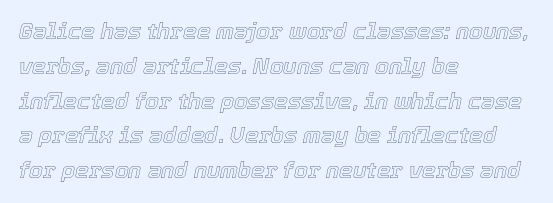
Style check: oblique. Typeset ragged right — the left edge is the straight one. Nothing unusual about the tracking: characters are spaced as the font intends. The passage shown stacks its lines at a standard gap.
